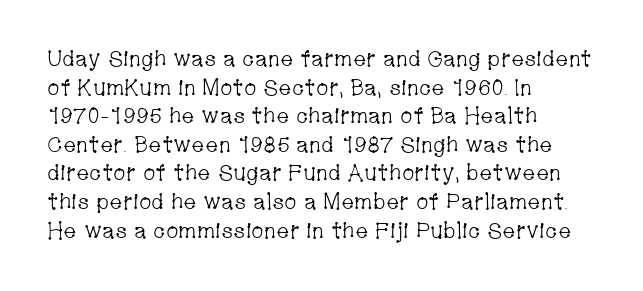
Check the space under the baseline: it is left empty. Characters follow at the spacing the type designer built in. These glyphs show unthickened strokes, regular width or finer. This is the regular roman posture of the typeface. A typesetter would call this leading conventional body-copy spacing. The compositor pushed each line to the left boundary.
